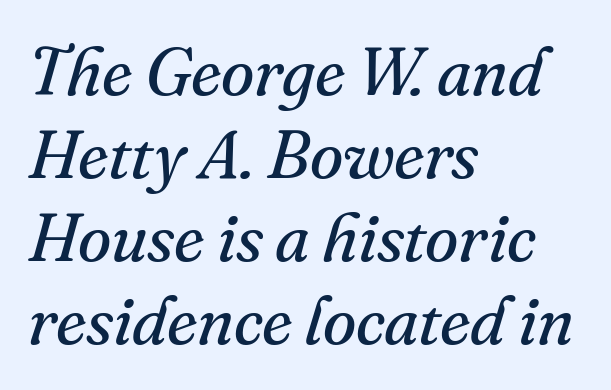
{"serif": "yes", "italic": "yes", "lean": "right", "slant_degrees": 16, "bold": "no", "weight": "regular", "width": "normal", "stroke_contrast": "medium", "x_height": "small", "monospaced": "no", "underline": "no", "align": "left", "line_spacing_ratio": 1.22, "letter_spacing": "normal", "letter_spacing_em": 0.0, "glyph_px": 68}
